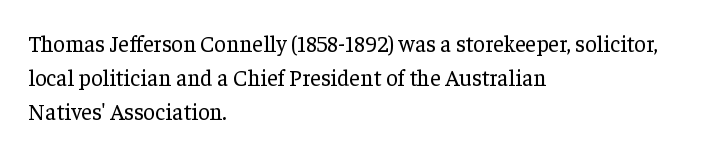
{"italic": "no", "bold": "no", "underline": "no", "align": "left", "line_spacing": "normal", "line_spacing_ratio": 1.47, "letter_spacing": "normal", "letter_spacing_em": 0.0, "glyph_px": 23}
